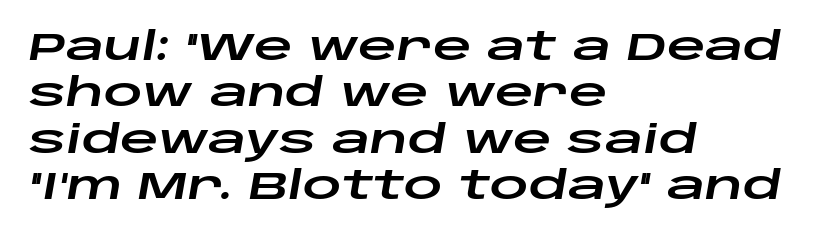
The image shows 38 px wide type, italic (leaning right); set left-aligned, line spacing 1.22x, normal letter spacing, not underlined; low stroke contrast and a large x-height.
